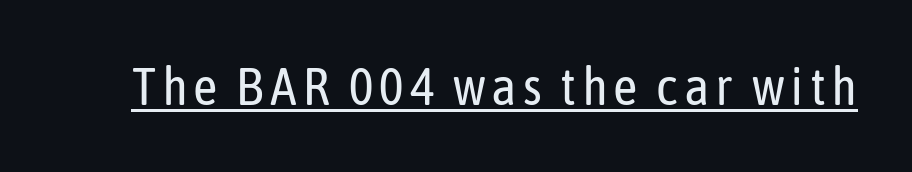
Q: Is the text bold? A: No.
Q: Is the text italic (slanted)? A: No, it is upright.
Q: Is the typeface a serif or a sans-serif typeface? A: Sans-serif.
Q: Is the text underlined? A: Yes.
Q: Width (condensed, normal, or wide)? A: Condensed.
Q: Stroke contrast? A: Low.
Q: x-height? A: Medium.
Q: Monospaced? A: No.
